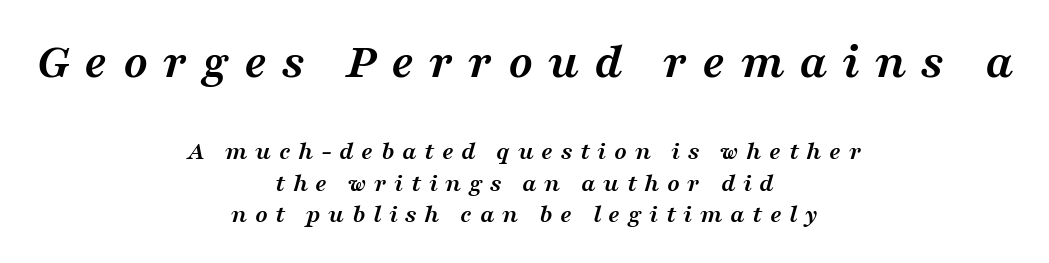
This sample uses an oblique cut, with every glyph tilted off the vertical. Caption: expanded tracking, letters set apart. Plain, unruled lines of type. The setting favours the middle, as headings and verse often do. These two chunks differ in scale, with the top chunk taking the larger measure.
